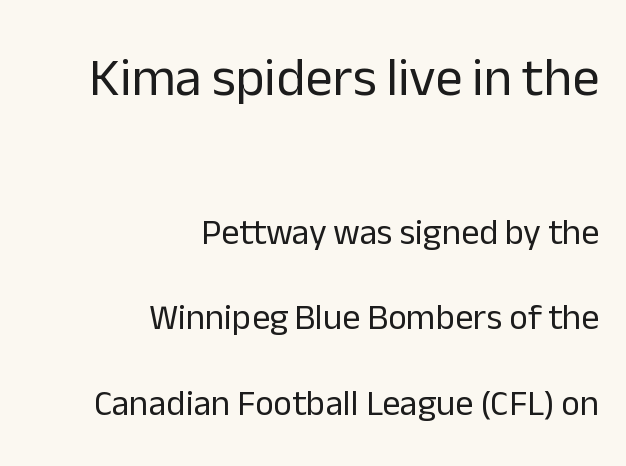
Inter-character spacing is left at the font's built-in metrics. Stroke mass is kept to a normal reading level or below. Horizontal alignment here is rightward, an uncommon choice for prose. The space beneath each line is pristine and unruled.
